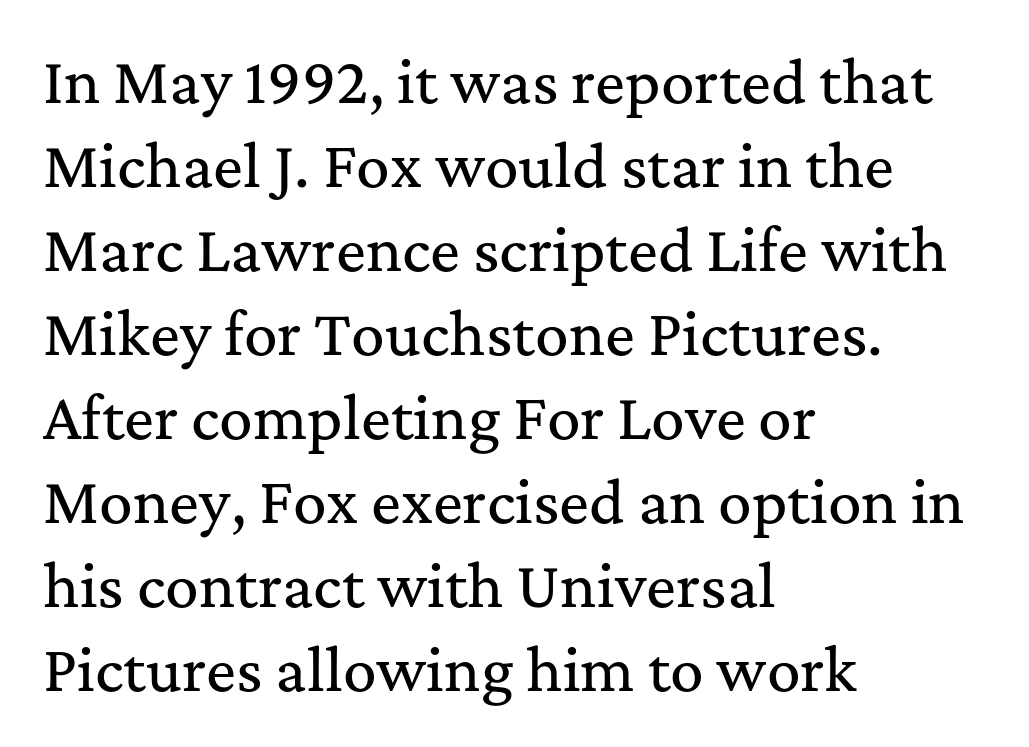
The image shows 56 px serif type, upright; set left-aligned, normal line spacing (1.5x), normal letter spacing, not underlined; medium stroke contrast and a medium x-height.
